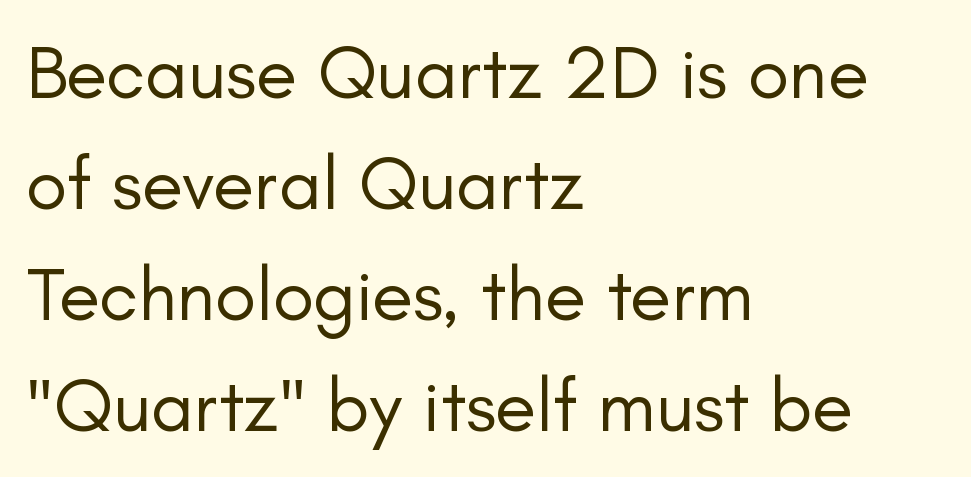
{"serif": "no", "italic": "no", "bold": "no", "weight": "regular", "width": "normal", "stroke_contrast": "low", "x_height": "small", "monospaced": "no", "underline": "no", "align": "left", "line_spacing": "normal", "line_spacing_ratio": 1.46, "letter_spacing": "normal", "letter_spacing_em": 0.0, "glyph_px": 76}
